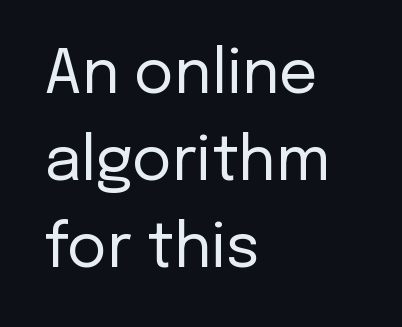
The rendering shows plain stroke endings on the letterforms — a sans-serif design. The cut favours lightness, reaching ordinary text weight at its darkest. Leading: standard. Here the designer chose a conventional face with non-uniform glyph widths.
